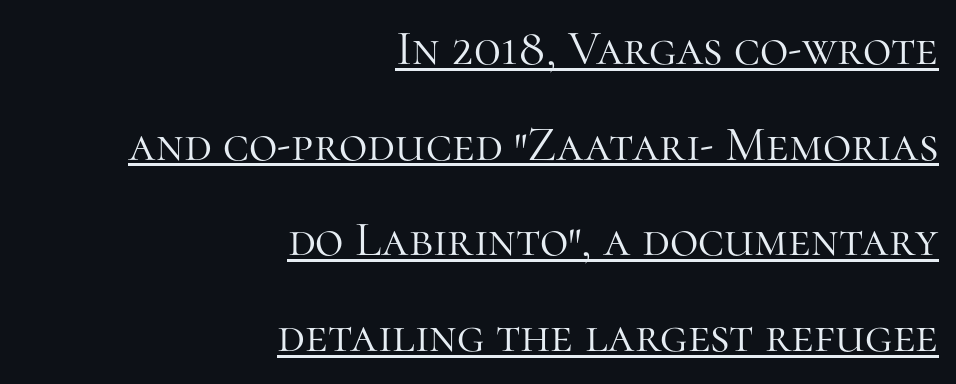
Q: Is the text bold? A: No.
Q: Is the text italic (slanted)? A: No, it is upright.
Q: Is the typeface a serif or a sans-serif typeface? A: Serif.
Q: Is the text underlined? A: Yes.
Q: How is the paragraph aligned? A: Right-aligned.
Q: Is the spacing between letters normal or unusually wide? A: Normal.
Q: Is the spacing between lines tight, normal or loose? A: Loose.
Q: Width (condensed, normal, or wide)? A: Normal.
Q: Stroke contrast? A: High.
Q: x-height? A: Medium.
Q: Monospaced? A: No.
